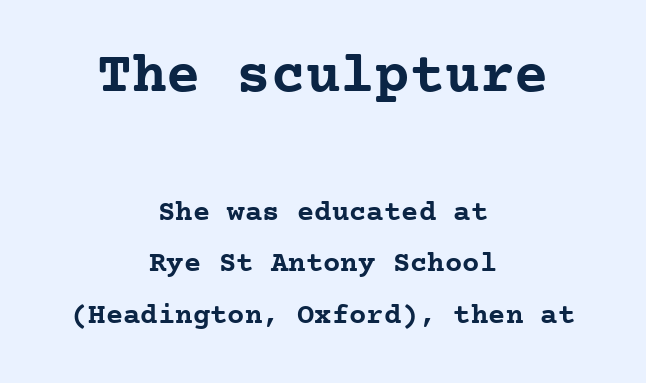
Q: Is the text bold? A: Yes.
Q: Is the text italic (slanted)? A: No, it is upright.
Q: Is the typeface a serif or a sans-serif typeface? A: Serif.
Q: Is the text underlined? A: No.
Q: How is the paragraph aligned? A: Centered.
Q: Is the spacing between letters normal or unusually wide? A: Normal.
Q: Which block of text is set in a larger size, the first (top) or the second (bottom)? A: The first (top) one.
Q: Width (condensed, normal, or wide)? A: Normal.
Q: Stroke contrast? A: Low.
Q: x-height? A: Medium.
Q: Monospaced? A: Yes.
